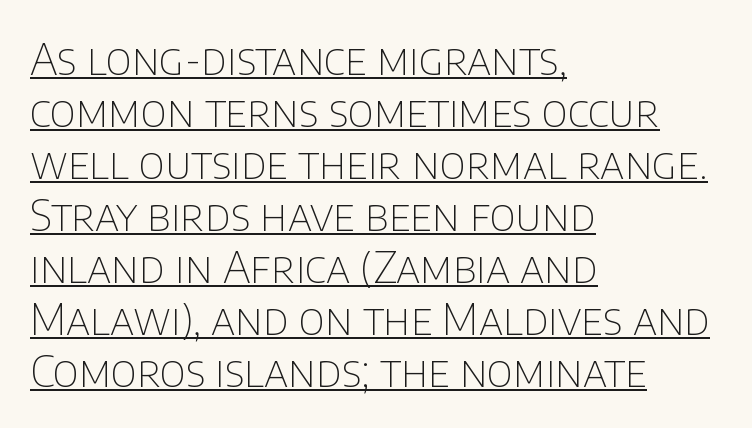
Q: Is the text bold? A: No.
Q: Is the text italic (slanted)? A: No, it is upright.
Q: Is the typeface a serif or a sans-serif typeface? A: Sans-serif.
Q: Is the text underlined? A: Yes.
Q: How is the paragraph aligned? A: Left-aligned.
Q: Is the spacing between letters normal or unusually wide? A: Normal.
Q: Width (condensed, normal, or wide)? A: Normal.
Q: Stroke contrast? A: Low.
Q: x-height? A: Large.
Q: Monospaced? A: No.
